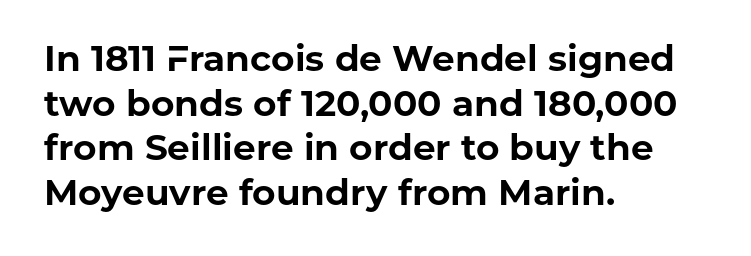
The image shows 36 px bold sans-serif type, upright; set left-aligned, line spacing 1.24x, normal letter spacing, not underlined; low stroke contrast and a medium x-height.
